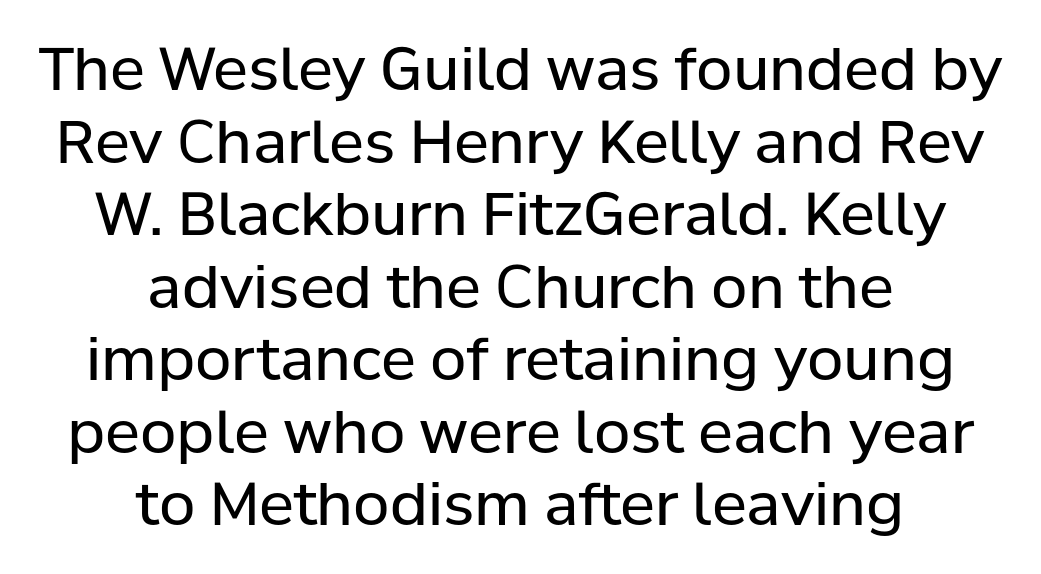
Q: Is the text bold? A: No.
Q: Is the text italic (slanted)? A: No, it is upright.
Q: Is the typeface a serif or a sans-serif typeface? A: Sans-serif.
Q: Is the text underlined? A: No.
Q: How is the paragraph aligned? A: Centered.
Q: Is the spacing between letters normal or unusually wide? A: Normal.
Q: Width (condensed, normal, or wide)? A: Normal.
Q: Stroke contrast? A: Low.
Q: x-height? A: Medium.
Q: Monospaced? A: No.
